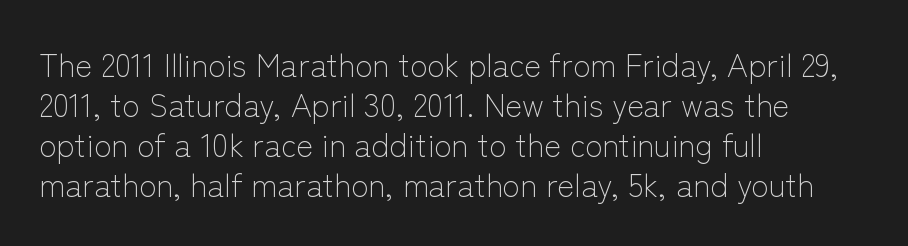
{"serif": "no", "italic": "no", "bold": "no", "weight": "light", "width": "normal", "stroke_contrast": "low", "x_height": "medium", "monospaced": "no", "underline": "no", "align": "left", "line_spacing": "normal", "line_spacing_ratio": 1.25, "letter_spacing": "normal", "letter_spacing_em": 0.0, "glyph_px": 32}
